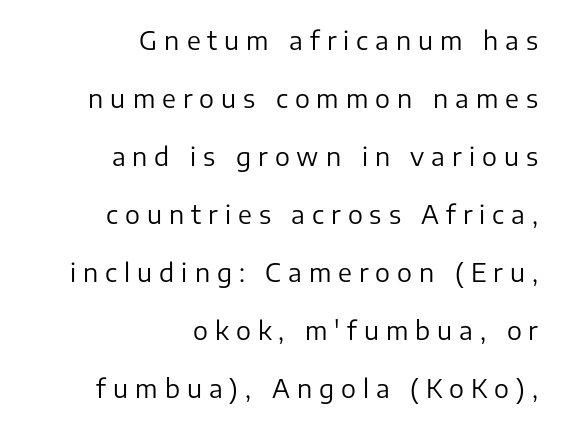
Q: Is the text bold? A: No.
Q: Is the text italic (slanted)? A: No, it is upright.
Q: Is the text underlined? A: No.
Q: How is the paragraph aligned? A: Right-aligned.
Q: Is the spacing between letters normal or unusually wide? A: Unusually wide.
Q: Is the spacing between lines tight, normal or loose? A: Loose.
